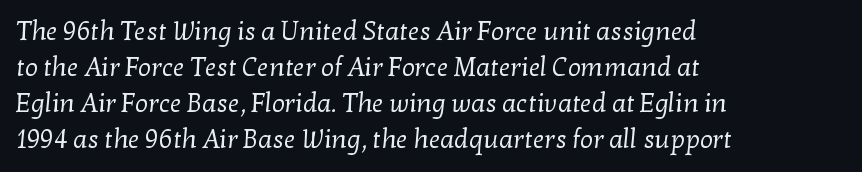
The image shows 26 px text type; set left-aligned, normal line spacing (1.38x), normal letter spacing, not underlined.
